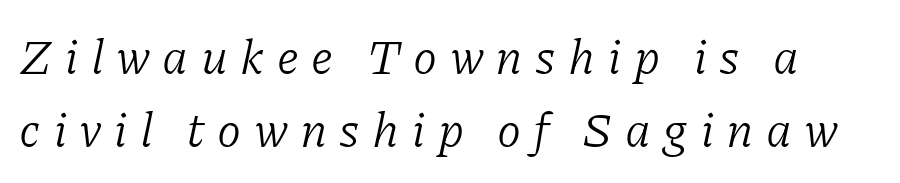
{"serif": "yes", "italic": "yes", "lean": "right", "slant_degrees": 11, "bold": "no", "weight": "light", "width": "normal", "stroke_contrast": "low", "x_height": "medium", "monospaced": "no", "underline": "no", "line_spacing": "normal", "line_spacing_ratio": 1.49, "letter_spacing": "wide", "letter_spacing_em": 0.25, "glyph_px": 49}
